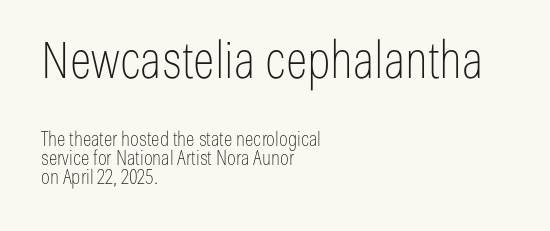
Q: Is the text bold? A: No.
Q: Is the text italic (slanted)? A: No, it is upright.
Q: Is the typeface a serif or a sans-serif typeface? A: Sans-serif.
Q: Is the text underlined? A: No.
Q: How is the paragraph aligned? A: Left-aligned.
Q: Is the spacing between letters normal or unusually wide? A: Normal.
Q: Is the spacing between lines tight, normal or loose? A: Tight.
Q: Which block of text is set in a larger size, the first (top) or the second (bottom)? A: The first (top) one.
Q: Width (condensed, normal, or wide)? A: Condensed.
Q: Stroke contrast? A: Low.
Q: x-height? A: Medium.
Q: Monospaced? A: No.
